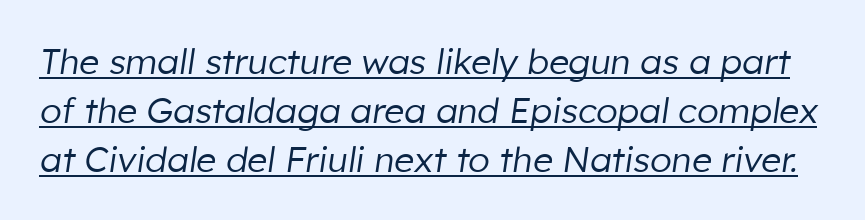
The passage shown is typed in a proportional face where columns would drift. The words here are underlined. Letter spacing: default. What's the leading like? Ordinary, nothing unusual.
